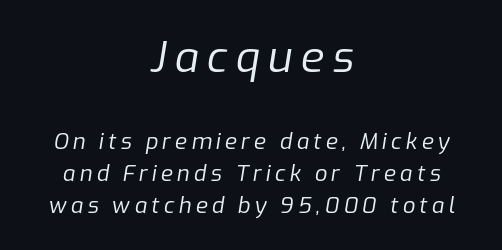
This block has exactly the height ordinary leading produces. Of the two passages, the one on top uses the larger point size. Proportional: the letters do not fall into vertical columns. Italic: yes, the glyphs are oblique.
